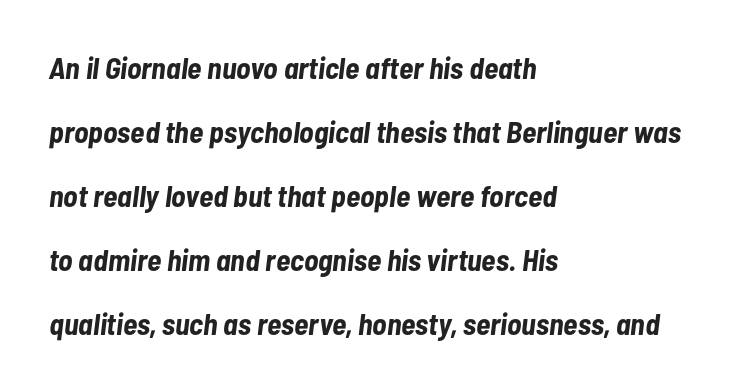
{"italic": "yes", "lean": "right", "slant_degrees": 7, "bold": "yes", "weight": "bold", "width": "condensed", "stroke_contrast": "low", "x_height": "medium", "monospaced": "no", "underline": "no", "align": "left", "line_spacing": "loose", "line_spacing_ratio": 2.13, "letter_spacing": "normal", "letter_spacing_em": 0.0, "glyph_px": 30}
